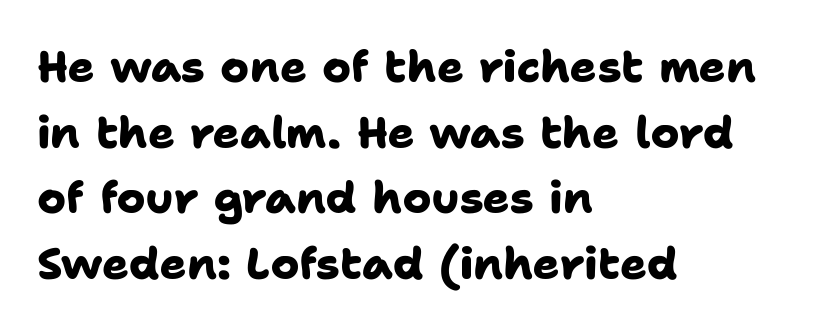
Summary of vertical rhythm: regular, with standard interline spacing. Check the space under the baseline: it is left empty. Plenty of ink on the page — the face is bold. Look at the tracking — it's just the regular setting, nothing added.
